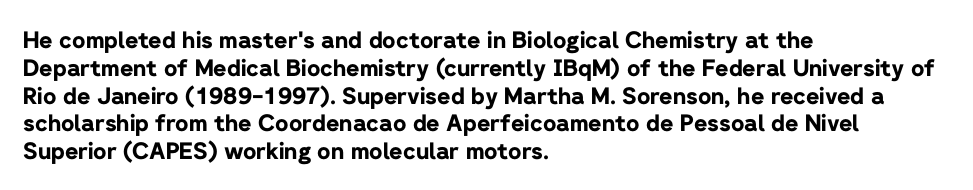
Q: Is the text bold? A: Yes.
Q: Is the text italic (slanted)? A: No, it is upright.
Q: Is the text underlined? A: No.
Q: How is the paragraph aligned? A: Left-aligned.
Q: Is the spacing between letters normal or unusually wide? A: Normal.
